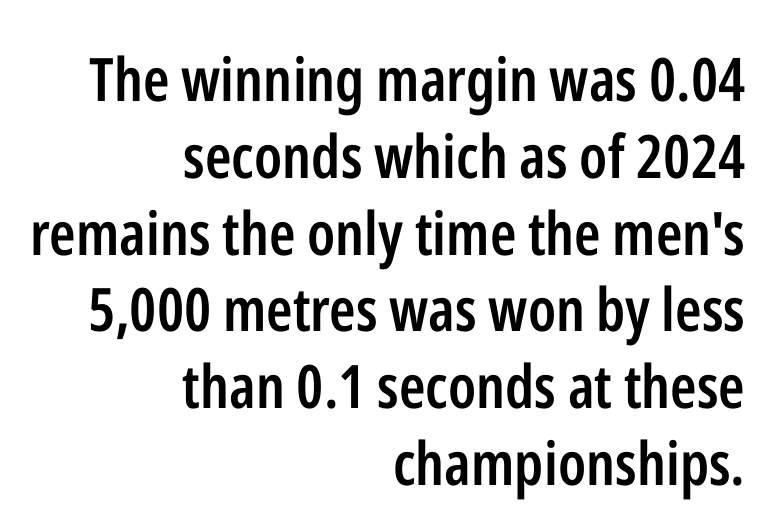
{"serif": "no", "italic": "no", "bold": "semi", "weight": "semibold", "width": "condensed", "stroke_contrast": "low", "x_height": "medium", "monospaced": "no", "underline": "no", "align": "right", "line_spacing": "normal", "line_spacing_ratio": 1.28, "letter_spacing": "normal", "letter_spacing_em": 0.0, "glyph_px": 60}
